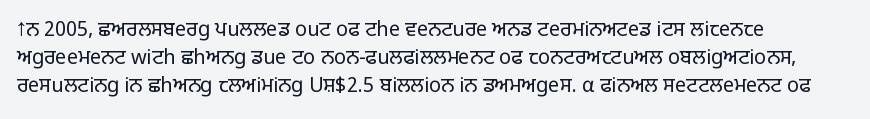
Nobody drew a line under any word here. When letters stand straight like this, we call the style roman or upright. The lines sit at an ordinary, default distance from one another. Summary of weight: not heavy and not bold.
